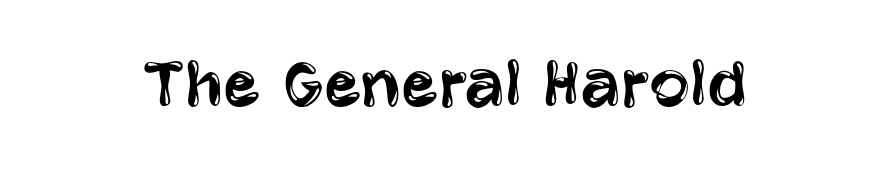
Q: Is the text bold? A: No.
Q: Is the text italic (slanted)? A: No, it is upright.
Q: Is the typeface a serif or a sans-serif typeface? A: Sans-serif.
Q: Is the text underlined? A: No.
Q: Is the spacing between letters normal or unusually wide? A: Normal.
Q: Width (condensed, normal, or wide)? A: Condensed.
Q: Stroke contrast? A: Low.
Q: x-height? A: Large.
Q: Monospaced? A: No.
